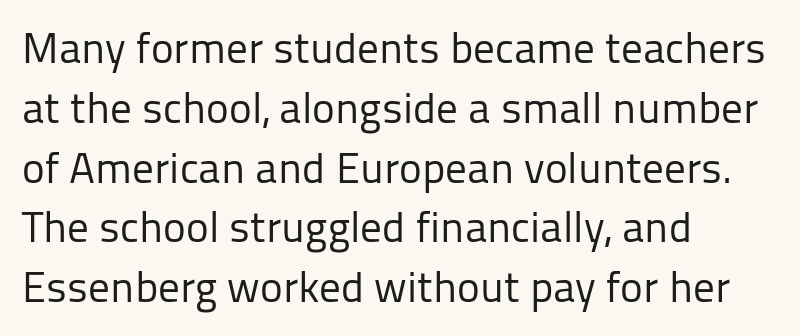
The image shows 43 px regular-weight sans-serif type, upright; set left-aligned, normal line spacing (1.39x), normal letter spacing, not underlined; low stroke contrast and a medium x-height.
